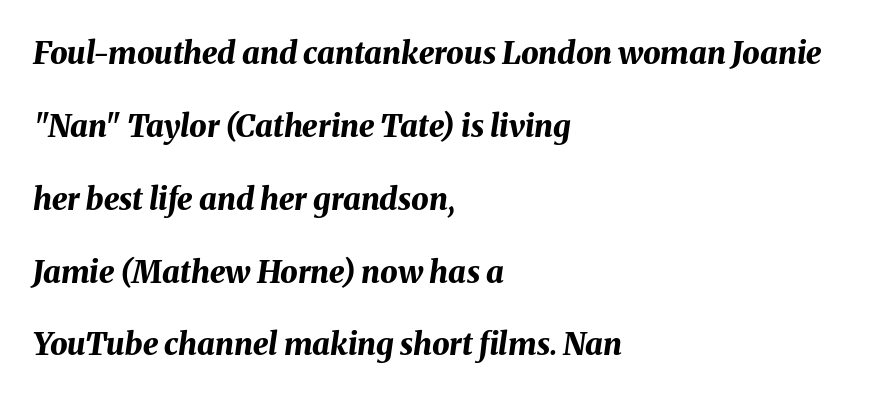
Q: Is the text bold? A: Yes.
Q: Is the text italic (slanted)? A: Yes, it leans right by about 8 degrees.
Q: Is the text underlined? A: No.
Q: How is the paragraph aligned? A: Left-aligned.
Q: Is the spacing between letters normal or unusually wide? A: Normal.
Q: Is the spacing between lines tight, normal or loose? A: Loose.
Q: Width (condensed, normal, or wide)? A: Normal.
Q: Stroke contrast? A: Medium.
Q: x-height? A: Medium.
Q: Monospaced? A: No.
